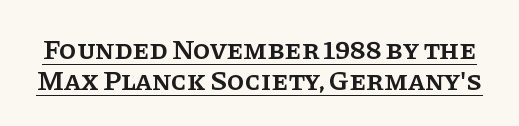
{"serif": "yes", "italic": "no", "bold": "semi", "weight": "semibold", "width": "normal", "stroke_contrast": "low", "x_height": "large", "monospaced": "no", "underline": "yes", "line_spacing": "tight", "line_spacing_ratio": 1.1, "letter_spacing": "normal", "letter_spacing_em": 0.0, "glyph_px": 28}
